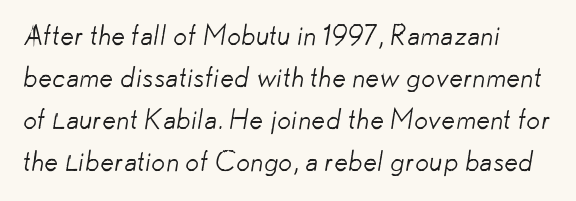
{"serif": "no", "bold": "no", "weight": "light", "width": "normal", "stroke_contrast": "low", "x_height": "small", "monospaced": "no", "underline": "no", "line_spacing": "normal", "line_spacing_ratio": 1.5, "letter_spacing": "normal", "letter_spacing_em": 0.0, "glyph_px": 28}
